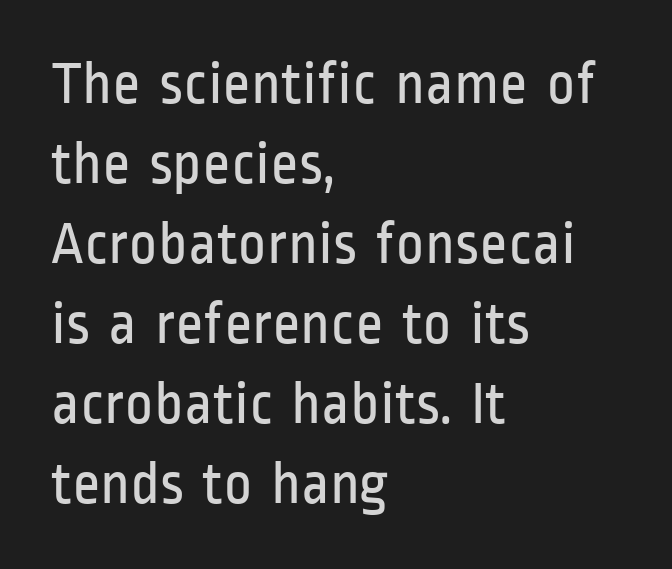
Q: Is the text bold? A: No.
Q: Is the text italic (slanted)? A: No, it is upright.
Q: Is the typeface a serif or a sans-serif typeface? A: Sans-serif.
Q: Is the text underlined? A: No.
Q: How is the paragraph aligned? A: Left-aligned.
Q: Is the spacing between letters normal or unusually wide? A: Normal.
Q: Is the spacing between lines tight, normal or loose? A: Normal.
Q: Width (condensed, normal, or wide)? A: Condensed.
Q: Stroke contrast? A: Low.
Q: x-height? A: Medium.
Q: Monospaced? A: No.
